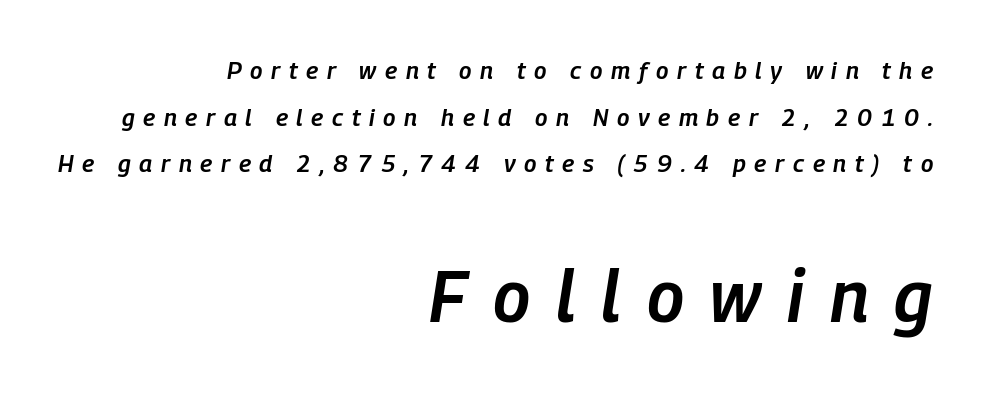
{"italic": "yes", "lean": "right", "slant_degrees": 9, "bold": "semi", "weight": "semibold", "width": "condensed", "stroke_contrast": "low", "x_height": "medium", "monospaced": "no", "underline": "no", "align": "right", "line_spacing": "loose", "line_spacing_ratio": 1.94, "letter_spacing": "wide", "letter_spacing_em": 0.36, "larger_block": "second", "size_ratio": 3.0, "glyph_px": 72}
